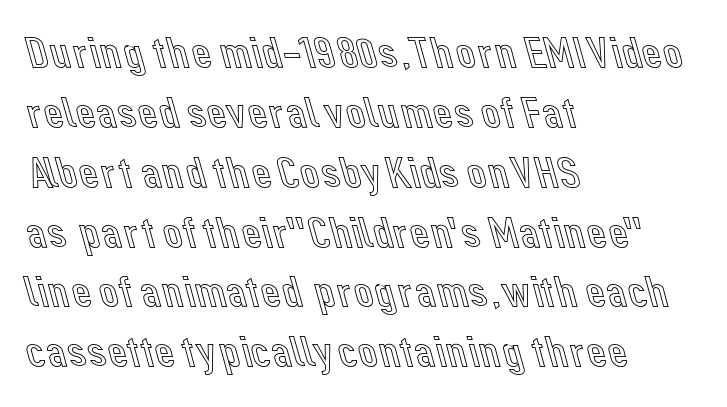
{"width": "normal", "x_height": "medium", "monospaced": "no", "underline": "no", "align": "left", "line_spacing": "normal", "line_spacing_ratio": 1.36, "letter_spacing": "normal", "letter_spacing_em": 0.0, "glyph_px": 44}
